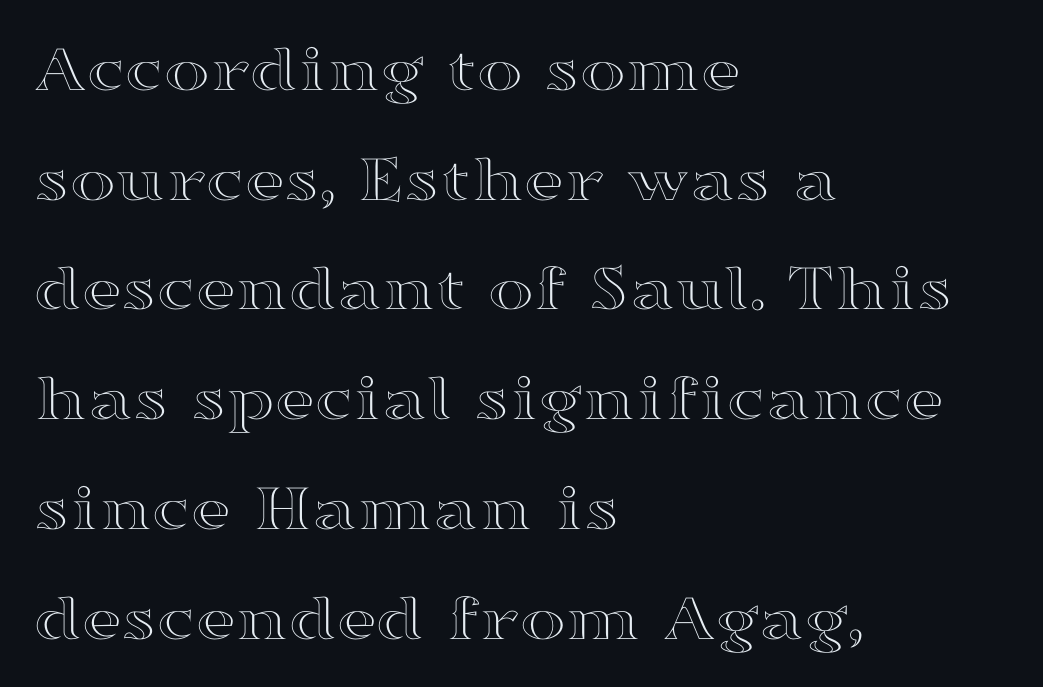
Looks like regular typesetting: each glyph gets only the width it needs. The font's upright variant was chosen for this text. Left-aligned paragraph, ragged on the right. The letterforms sit shoulder to shoulder at normal distance.
